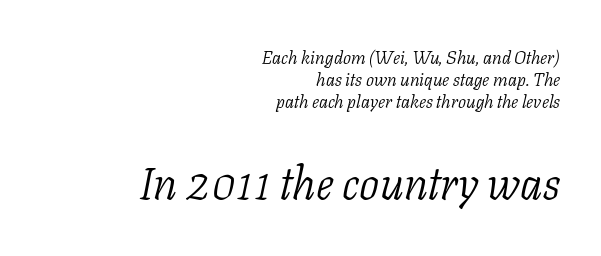
{"serif": "yes", "italic": "yes", "lean": "right", "slant_degrees": 11, "bold": "no", "weight": "light", "width": "normal", "stroke_contrast": "low", "x_height": "medium", "monospaced": "no", "underline": "no", "align": "right", "line_spacing_ratio": 1.23, "letter_spacing": "normal", "letter_spacing_em": 0.0, "larger_block": "second", "size_ratio": 2.5, "glyph_px": 45}
